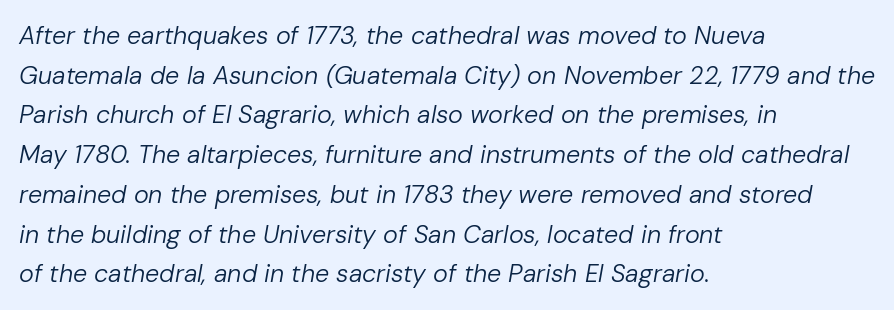
Does the leading feel generous? No, just average. Default kerning and tracking; the words read as compact shapes. Every character sits at an angle, as italics do. Weight: in the light-to-regular range. Reading down the block, your eye returns to a fixed left position each line. The area under the type is left untouched.
